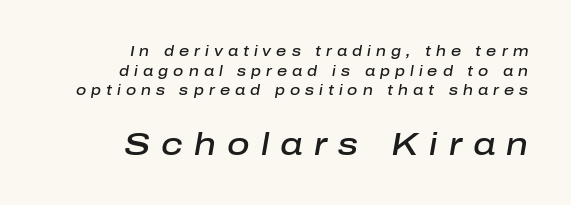
The face used here is rendered with a markedly widened letterfit. Caption: upper text group reduced, lower text group enlarged. These lines are rendered in a variable-pitch font. A typesetter would mark this as italic. The string is rendered with underlining switched off. This sample is right-justified, so line beginnings fall wherever the words allow.
